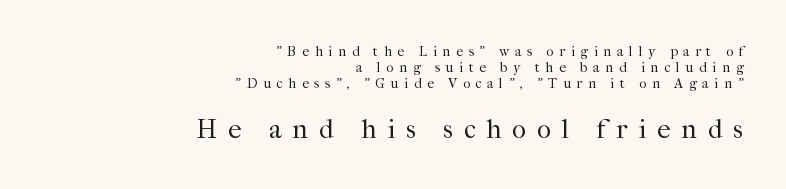
The image shows 27 px text type, upright; set right-aligned, line spacing 1.16x, unusually wide letter spacing (+0.4 em), not underlined; the second (bottom) block is 1.93x larger.
